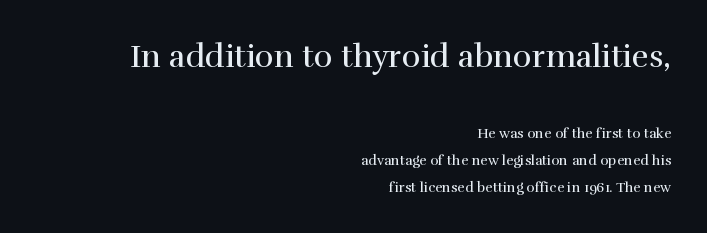
{"serif": "yes", "italic": "no", "bold": "no", "weight": "regular", "width": "normal", "stroke_contrast": "high", "x_height": "medium", "monospaced": "no", "underline": "no", "align": "right", "line_spacing": "loose", "line_spacing_ratio": 1.94, "letter_spacing": "normal", "letter_spacing_em": 0.0, "larger_block": "first", "size_ratio": 2.29, "glyph_px": 32}
